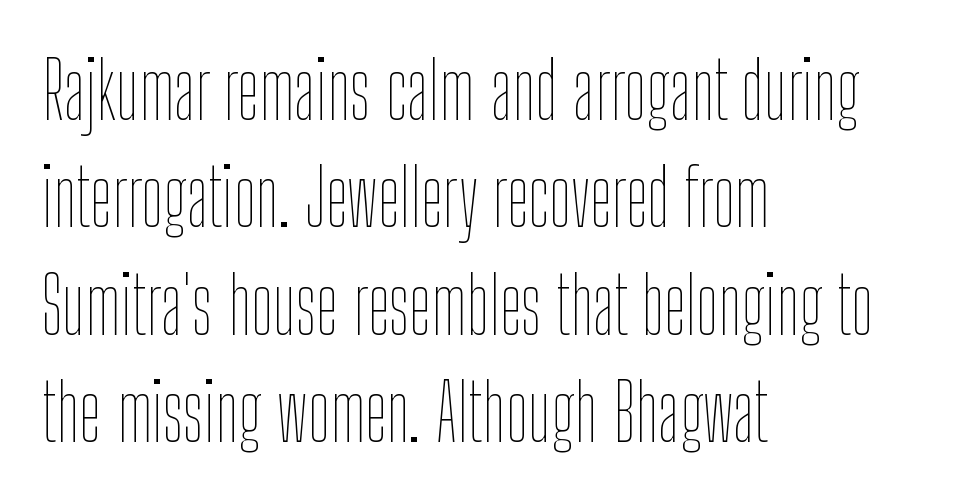
The image shows 79 px thin, condensed type, upright; set left-aligned, normal line spacing (1.36x), normal letter spacing, not underlined; low stroke contrast and a medium x-height.
